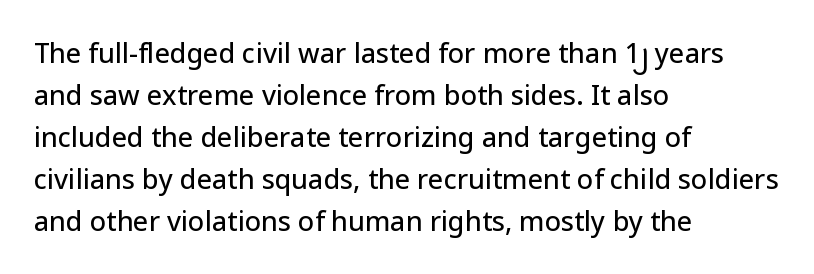
The image shows 27 px text type, upright; set left-aligned, normal line spacing (1.56x), normal letter spacing, not underlined.
